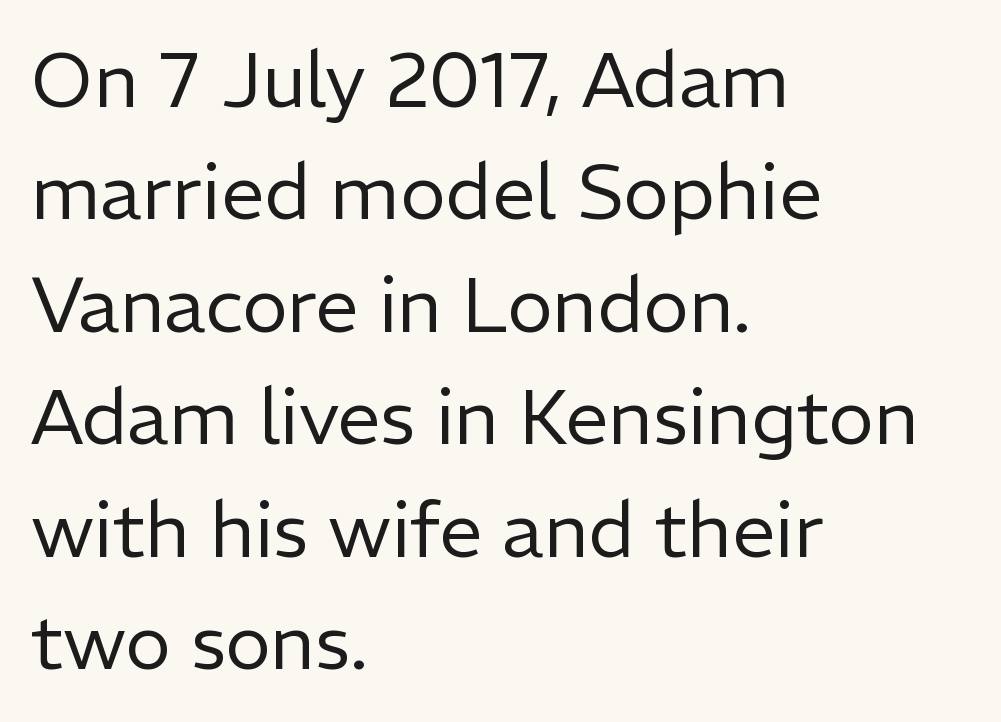
Each word holds together tightly as a unit, with standard inter-letter gaps. This rendering uses left alignment, leaving the right contour irregular. Regular leading. Words float on clear page, feet unadorned. Regarding serifs, this sample does without them.
